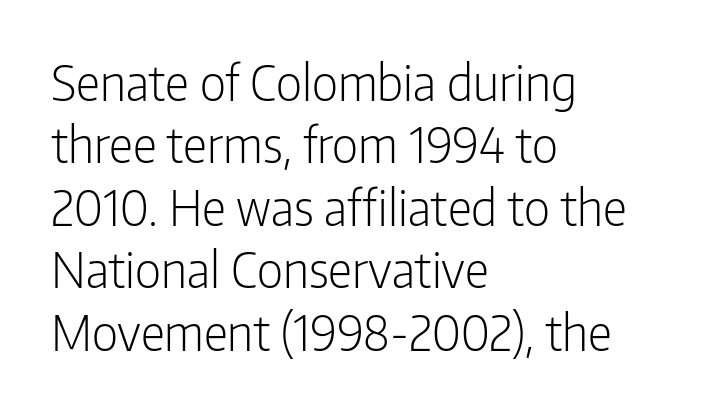
{"serif": "no", "italic": "no", "bold": "no", "weight": "light", "width": "condensed", "stroke_contrast": "low", "x_height": "medium", "monospaced": "no", "underline": "no", "align": "left", "line_spacing": "normal", "line_spacing_ratio": 1.3, "letter_spacing": "normal", "letter_spacing_em": 0.0, "glyph_px": 48}
